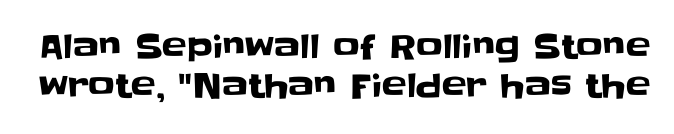
{"serif": "no", "italic": "no", "width": "normal", "stroke_contrast": "low", "x_height": "large", "monospaced": "no", "underline": "no", "line_spacing_ratio": 1.17, "letter_spacing": "normal", "letter_spacing_em": 0.0, "glyph_px": 33}
